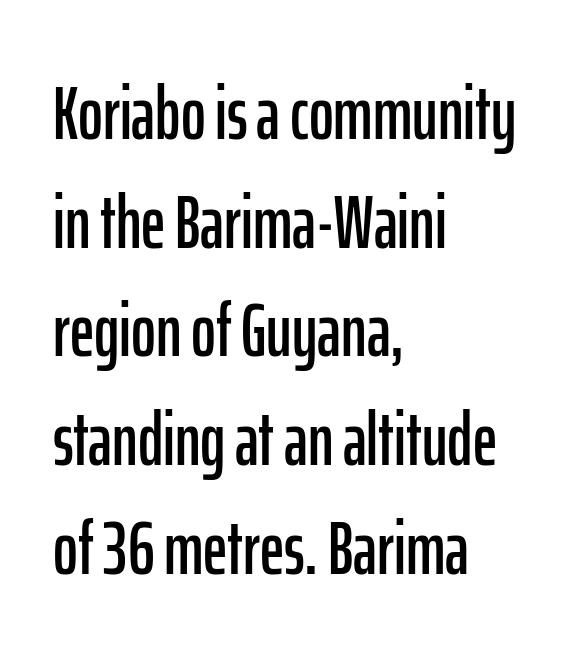
{"serif": "no", "italic": "no", "width": "condensed", "stroke_contrast": "low", "x_height": "medium", "monospaced": "no", "underline": "no", "align": "left", "line_spacing": "normal", "line_spacing_ratio": 1.45, "letter_spacing": "normal", "letter_spacing_em": 0.0, "glyph_px": 75}
